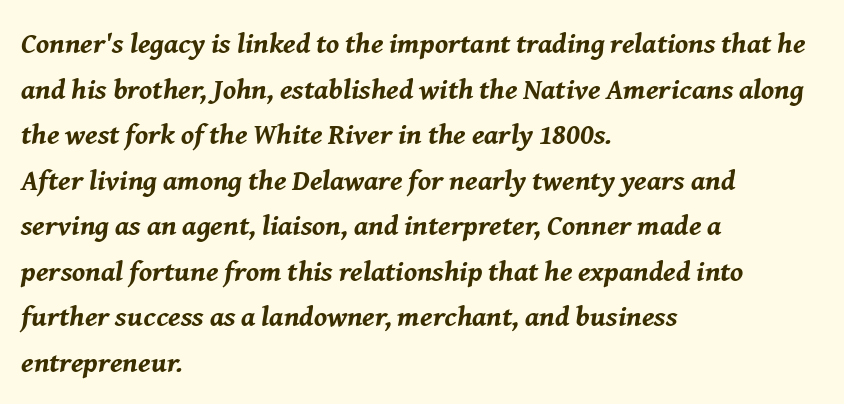
Q: Is the text bold? A: Yes.
Q: Is the text italic (slanted)? A: Yes, it leans right by about 8 degrees.
Q: Is the text underlined? A: No.
Q: How is the paragraph aligned? A: Left-aligned.
Q: Is the spacing between letters normal or unusually wide? A: Normal.
Q: Is the spacing between lines tight, normal or loose? A: Normal.
Q: Width (condensed, normal, or wide)? A: Normal.
Q: Stroke contrast? A: Medium.
Q: x-height? A: Medium.
Q: Monospaced? A: No.
